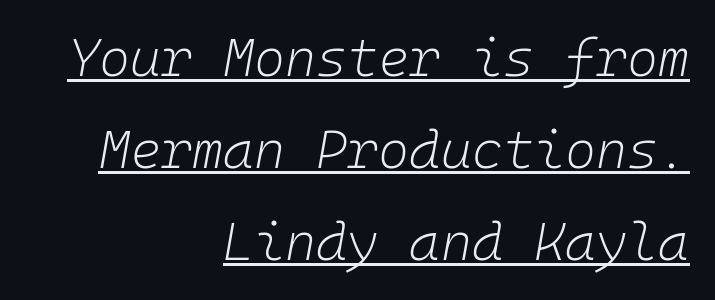
The image shows 53 px light type, italic (leaning right), monospaced; set right-aligned, line spacing 1.74x, normal letter spacing, underlined; low stroke contrast and a medium x-height.
